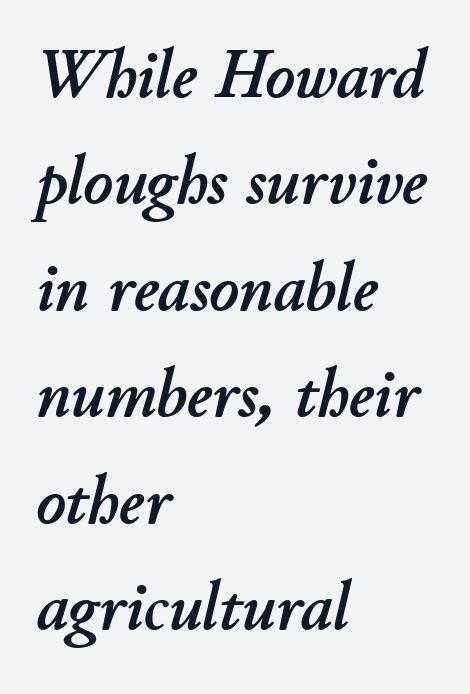
What stands out about the letter spacing? Nothing — it is the standard amount. Regular leading. Each letter keeps its own natural width here, so spacing adapts to shape. Would a proofreader flag this as italicized? Yes. The baseline area is clear. This rendering uses left alignment, leaving the right contour irregular.
